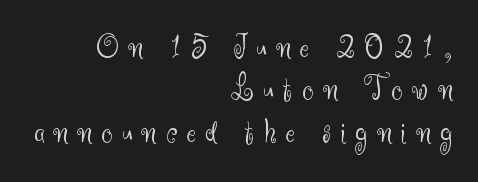
Is the block centered? No — it sits flush against the right margin. Caption: face not bold, strokes unweighted. Characters remain perfectly vertical along every line. Compared with typical body copy, the letter spacing here is much looser.
